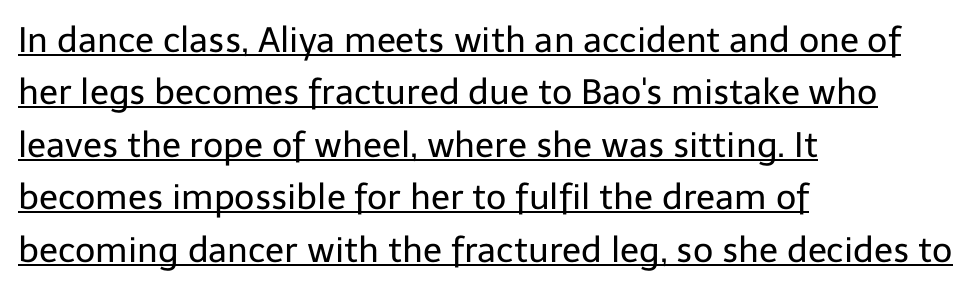
Rendered with straight, roman letterforms. Is the type heavy? It reads as light-to-regular instead. I'd call this a sans setting — the letters go barefoot. Reading down the block, your eye returns to a fixed left position each line. The rendering uses a moderate line-height, typical for paragraphs. Emphasis is given by a line drawn under the lettering.
